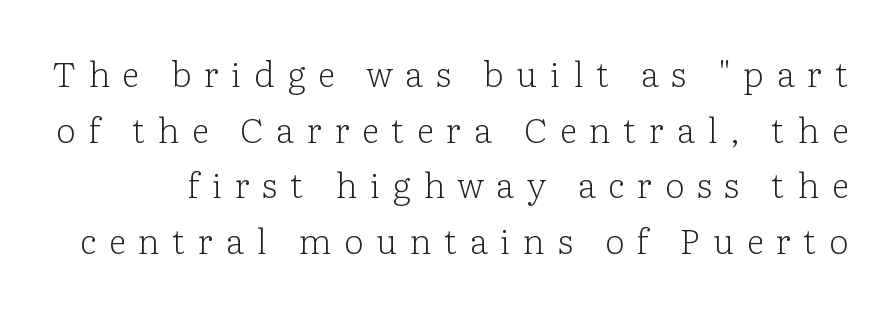
{"serif": "yes", "italic": "no", "bold": "no", "weight": "light", "width": "normal", "stroke_contrast": "low", "x_height": "medium", "monospaced": "no", "underline": "no", "line_spacing": "normal", "line_spacing_ratio": 1.59, "letter_spacing": "wide", "letter_spacing_em": 0.36, "glyph_px": 35}
